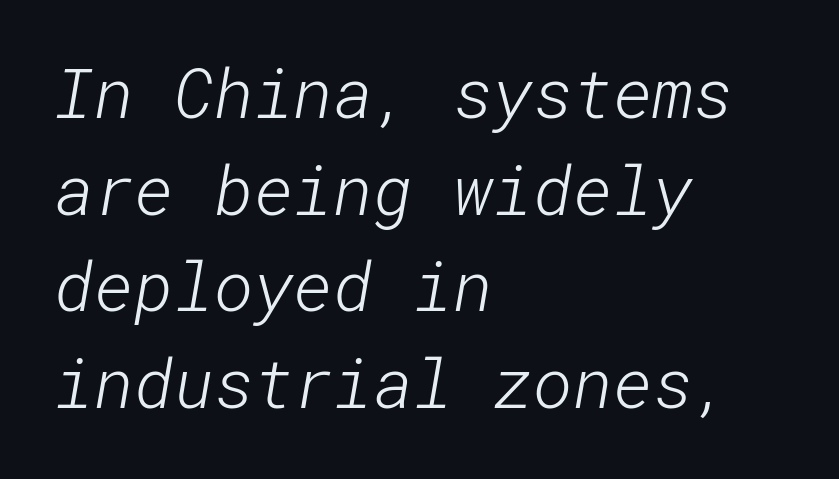
A classic flush-left, rag-right setting is used for this passage. The letters sit at their default tracking, neither squeezed nor spread. The rows are spaced the way most documents space them. Unlike a traditional serif, this face leaves its strokes unadorned. Plain, unruled lines of type.
